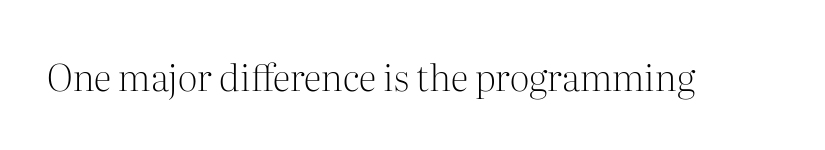
Q: Is the text bold? A: No.
Q: Is the text italic (slanted)? A: No, it is upright.
Q: Is the typeface a serif or a sans-serif typeface? A: Serif.
Q: Is the text underlined? A: No.
Q: Is the spacing between letters normal or unusually wide? A: Normal.
Q: Width (condensed, normal, or wide)? A: Normal.
Q: Stroke contrast? A: Medium.
Q: x-height? A: Medium.
Q: Monospaced? A: No.
